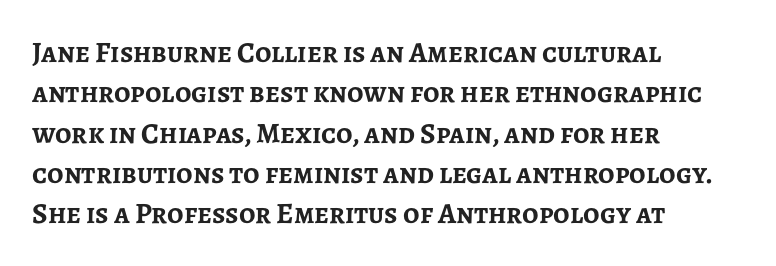
Q: Is the text bold? A: Yes.
Q: Is the text italic (slanted)? A: No, it is upright.
Q: Is the typeface a serif or a sans-serif typeface? A: Sans-serif.
Q: Is the text underlined? A: No.
Q: How is the paragraph aligned? A: Left-aligned.
Q: Is the spacing between letters normal or unusually wide? A: Normal.
Q: Is the spacing between lines tight, normal or loose? A: Normal.
Q: Width (condensed, normal, or wide)? A: Normal.
Q: Stroke contrast? A: Low.
Q: x-height? A: Medium.
Q: Monospaced? A: No.
